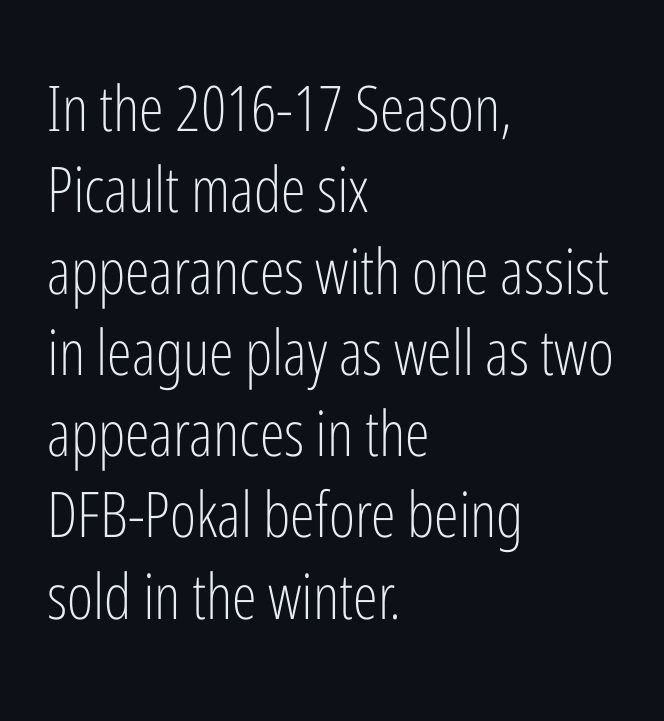
Q: Is the text bold? A: No.
Q: Is the text italic (slanted)? A: No, it is upright.
Q: Is the typeface a serif or a sans-serif typeface? A: Sans-serif.
Q: Is the text underlined? A: No.
Q: How is the paragraph aligned? A: Left-aligned.
Q: Is the spacing between letters normal or unusually wide? A: Normal.
Q: Is the spacing between lines tight, normal or loose? A: Normal.
Q: Width (condensed, normal, or wide)? A: Condensed.
Q: Stroke contrast? A: Low.
Q: x-height? A: Medium.
Q: Monospaced? A: No.
